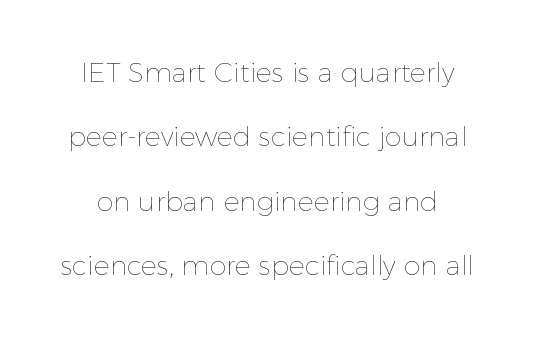
The image shows 27 px text type, upright; set loose line spacing (2.38x), normal letter spacing, not underlined.
